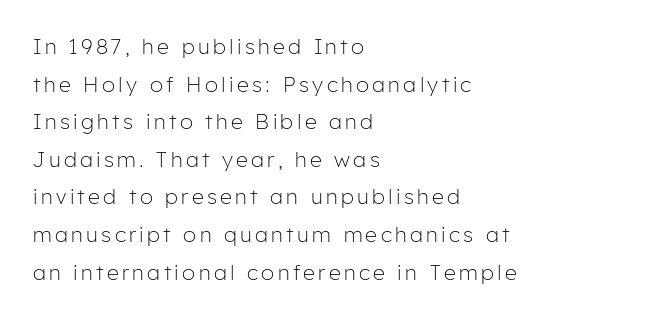
The setting favours the left margin, as ordinary paragraphs usually do. Does the lettering tilt? It doesn't — this is upright. Unmarked baselines from the first word to the last. No extra ink here — the face is not bold.
